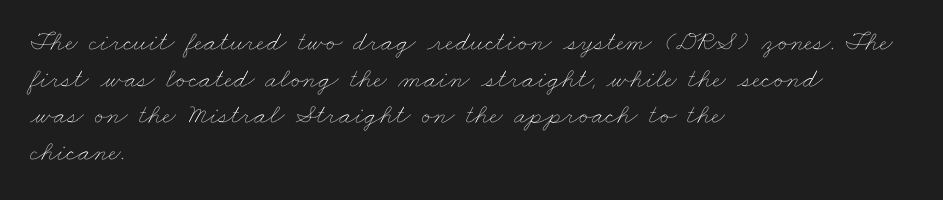
{"bold": "no", "weight": "thin", "width": "wide", "stroke_contrast": "low", "x_height": "small", "monospaced": "no", "underline": "no", "align": "left", "line_spacing": "normal", "line_spacing_ratio": 1.31, "letter_spacing": "normal", "letter_spacing_em": 0.0, "glyph_px": 28}
